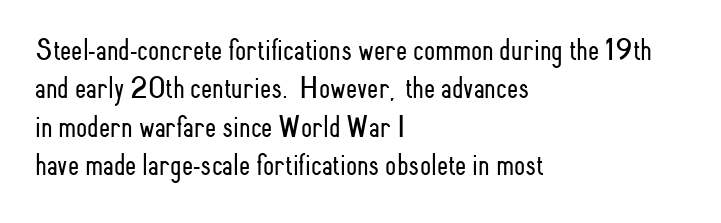
The image shows 32 px light, condensed sans-serif type, upright; set left-aligned, line spacing 1.2x, normal letter spacing, not underlined; low stroke contrast and a small x-height.
